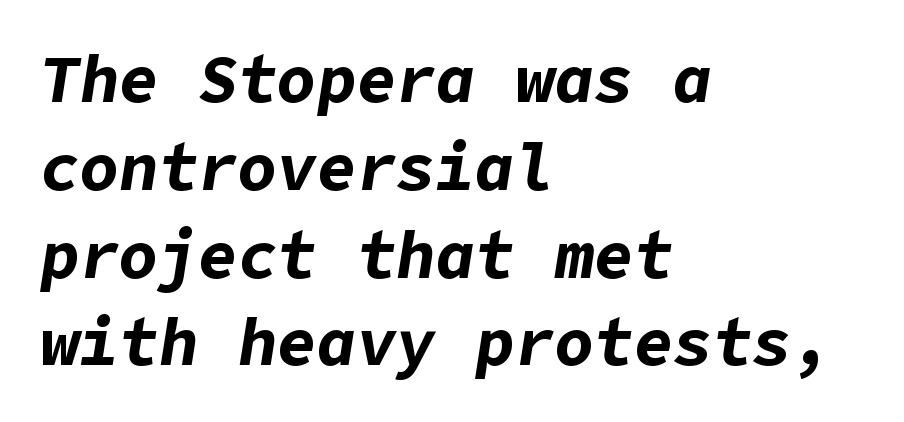
Q: Is the text bold? A: Yes.
Q: Is the text italic (slanted)? A: Yes, it leans right by about 9 degrees.
Q: Is the text underlined? A: No.
Q: How is the paragraph aligned? A: Left-aligned.
Q: Is the spacing between letters normal or unusually wide? A: Normal.
Q: Is the spacing between lines tight, normal or loose? A: Normal.
Q: Width (condensed, normal, or wide)? A: Normal.
Q: Stroke contrast? A: Low.
Q: x-height? A: Medium.
